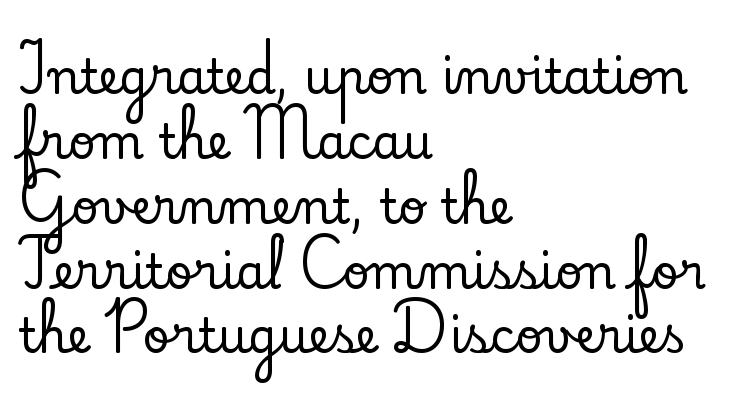
The face used here is proportionally spaced, like ordinary book or web type. Look at the tracking — it's just the regular setting, nothing added. The paragraph has a hard left edge and a soft right edge. The font's upright variant was chosen for this text. The leading is moderate, giving the passage an even texture. Clear beneath every line of the passage.
